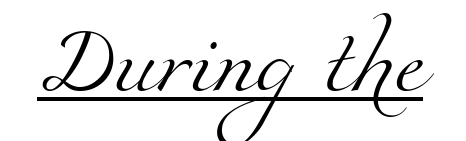
Q: Is the text bold? A: No.
Q: Is the typeface a serif or a sans-serif typeface? A: Serif.
Q: Is the text underlined? A: Yes.
Q: Is the spacing between letters normal or unusually wide? A: Normal.
Q: Width (condensed, normal, or wide)? A: Normal.
Q: Stroke contrast? A: Medium.
Q: x-height? A: Small.
Q: Monospaced? A: No.
